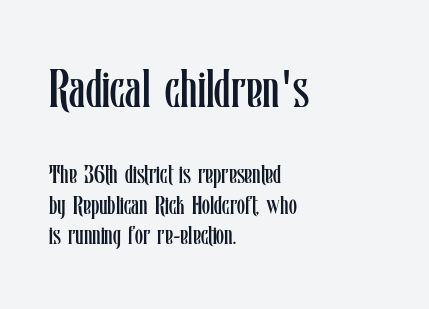
The image shows 53 px regular-weight, condensed type, upright; set left-aligned, line spacing 1.18x, normal letter spacing, not underlined; the first (top) block is 2.04x larger; low stroke contrast and a medium x-height.
